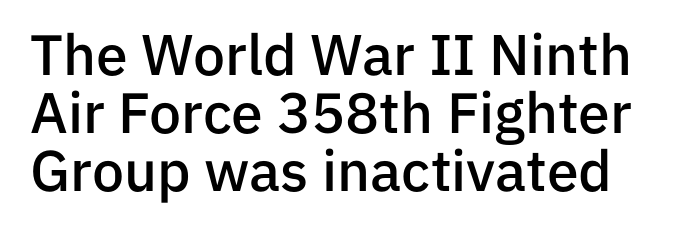
Q: Is the text bold? A: Semi-bold.
Q: Is the text italic (slanted)? A: No, it is upright.
Q: Is the typeface a serif or a sans-serif typeface? A: Sans-serif.
Q: Is the text underlined? A: No.
Q: Is the spacing between letters normal or unusually wide? A: Normal.
Q: Is the spacing between lines tight, normal or loose? A: Tight.
Q: Width (condensed, normal, or wide)? A: Normal.
Q: Stroke contrast? A: Low.
Q: x-height? A: Medium.
Q: Monospaced? A: No.
